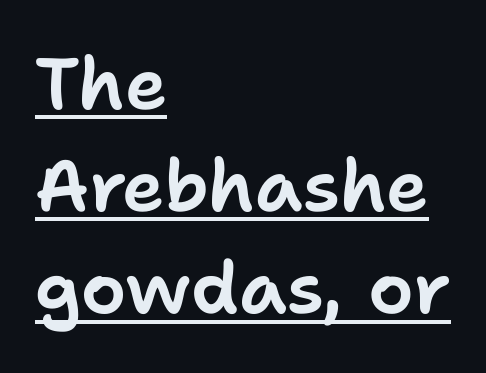
{"serif": "no", "italic": "no", "width": "normal", "stroke_contrast": "low", "x_height": "medium", "monospaced": "no", "underline": "yes", "align": "left", "line_spacing": "normal", "line_spacing_ratio": 1.42, "letter_spacing": "normal", "letter_spacing_em": 0.0, "glyph_px": 72}
